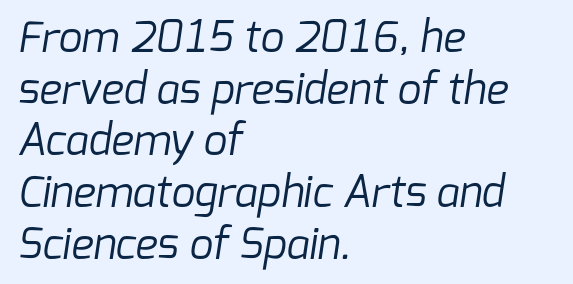
Vertical stems look standard width or narrower in stroke. Type without underlining. Nope, no serifs anywhere on these letters. Here the designer chose a conventional face with non-uniform glyph widths. These lines are set flush left with a ragged right edge.
